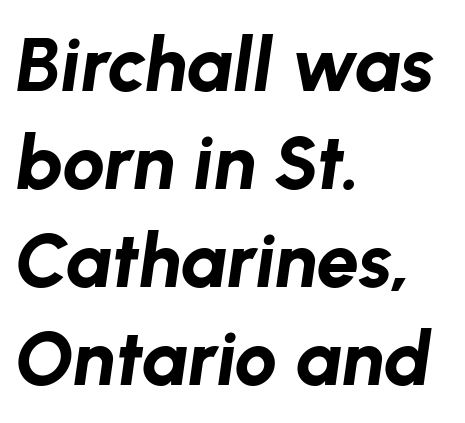
Horizontally, the lines are justified to the leading edge only. The passage shown leans; its letterforms are oblique. Notice how thick the strokes are: this is what a full bold looks like. The lines sit at an ordinary, default distance from one another. Varying glyph widths throughout — classic text-font behaviour.
